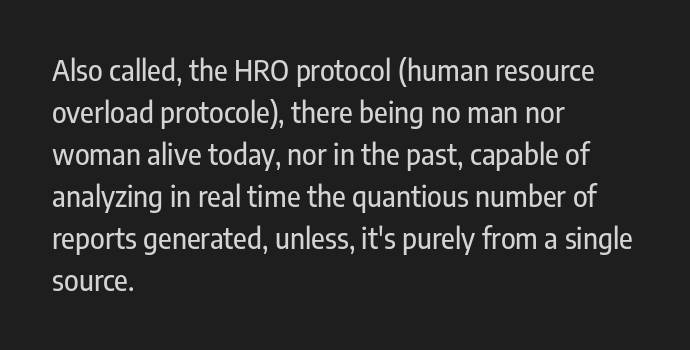
Q: Is the text italic (slanted)? A: No, it is upright.
Q: Is the typeface a serif or a sans-serif typeface? A: Sans-serif.
Q: Is the text underlined? A: No.
Q: How is the paragraph aligned? A: Left-aligned.
Q: Is the spacing between letters normal or unusually wide? A: Normal.
Q: Is the spacing between lines tight, normal or loose? A: Normal.
Q: Width (condensed, normal, or wide)? A: Condensed.
Q: Stroke contrast? A: Low.
Q: x-height? A: Medium.
Q: Monospaced? A: No.
